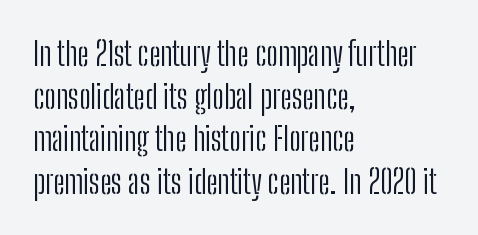
Q: Is the text bold? A: No.
Q: Is the text italic (slanted)? A: No, it is upright.
Q: Is the typeface a serif or a sans-serif typeface? A: Sans-serif.
Q: Is the text underlined? A: No.
Q: How is the paragraph aligned? A: Left-aligned.
Q: Is the spacing between letters normal or unusually wide? A: Normal.
Q: Is the spacing between lines tight, normal or loose? A: Normal.
Q: Width (condensed, normal, or wide)? A: Condensed.
Q: Stroke contrast? A: Low.
Q: x-height? A: Medium.
Q: Monospaced? A: No.
